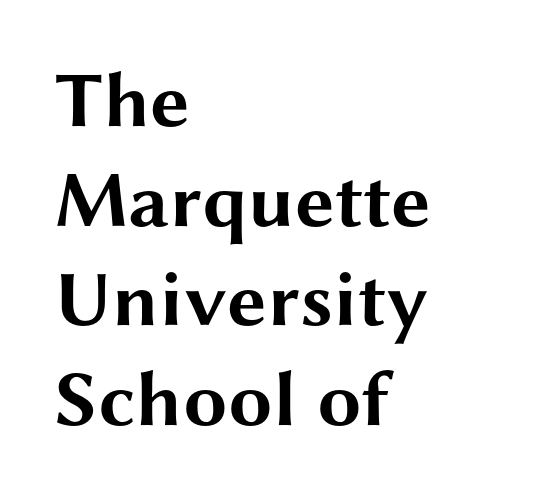
{"serif": "no", "italic": "no", "bold": "yes", "weight": "bold", "width": "wide", "stroke_contrast": "medium", "x_height": "medium", "monospaced": "no", "underline": "no", "align": "left", "line_spacing": "normal", "line_spacing_ratio": 1.26, "letter_spacing": "normal", "letter_spacing_em": 0.0, "glyph_px": 79}
